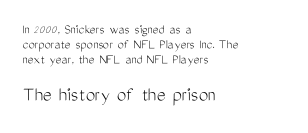
The image shows 21 px text type, upright; set left-aligned, tight line spacing (1.07x), normal letter spacing, not underlined; the second (bottom) block is 1.5x larger.
